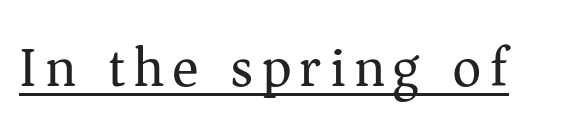
Posture: straight, roman, zero tilt. The letterforms sit at book weight or below. Do the characters align in a grid? No, the font is proportional. Classification — serif.
